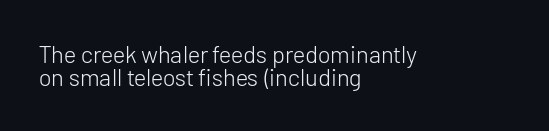
The image shows 24 px text type, upright; set left-aligned, tight line spacing (0.97x), normal letter spacing, not underlined.
